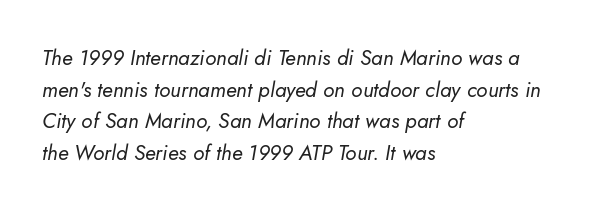
The image shows 21 px text type, italic (leaning right); set left-aligned, normal line spacing (1.51x), normal letter spacing, not underlined.
